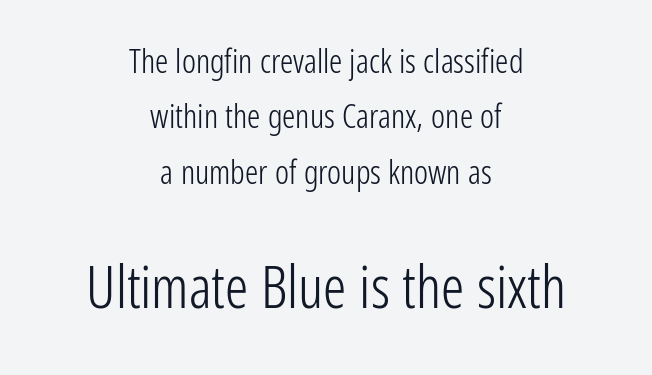
This sample uses plain, unmodified letter spacing. A roman cut, with each character standing at attention. Is the stroke heavy? The answer is a plain regular-or-lighter. A typesetter would call this proportional, since set widths differ per character.
